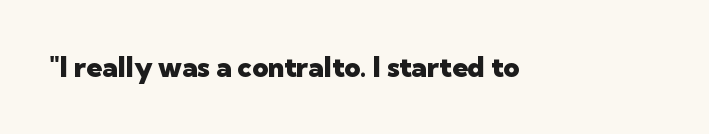
Q: Is the text bold? A: Yes.
Q: Is the text italic (slanted)? A: No, it is upright.
Q: Is the typeface a serif or a sans-serif typeface? A: Sans-serif.
Q: Is the text underlined? A: No.
Q: Is the spacing between letters normal or unusually wide? A: Normal.
Q: Width (condensed, normal, or wide)? A: Normal.
Q: Stroke contrast? A: Low.
Q: x-height? A: Medium.
Q: Monospaced? A: No.
